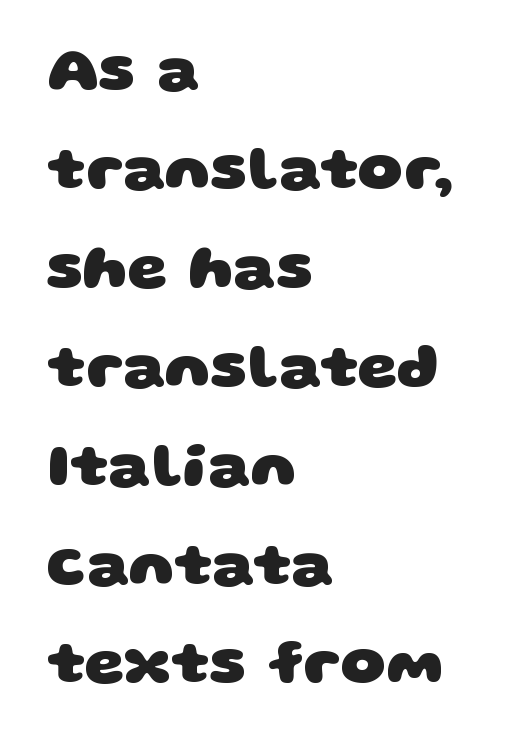
The image shows 63 px heavy, wide sans-serif type; set left-aligned, normal line spacing (1.57x), normal letter spacing, not underlined; low stroke contrast and a large x-height.
